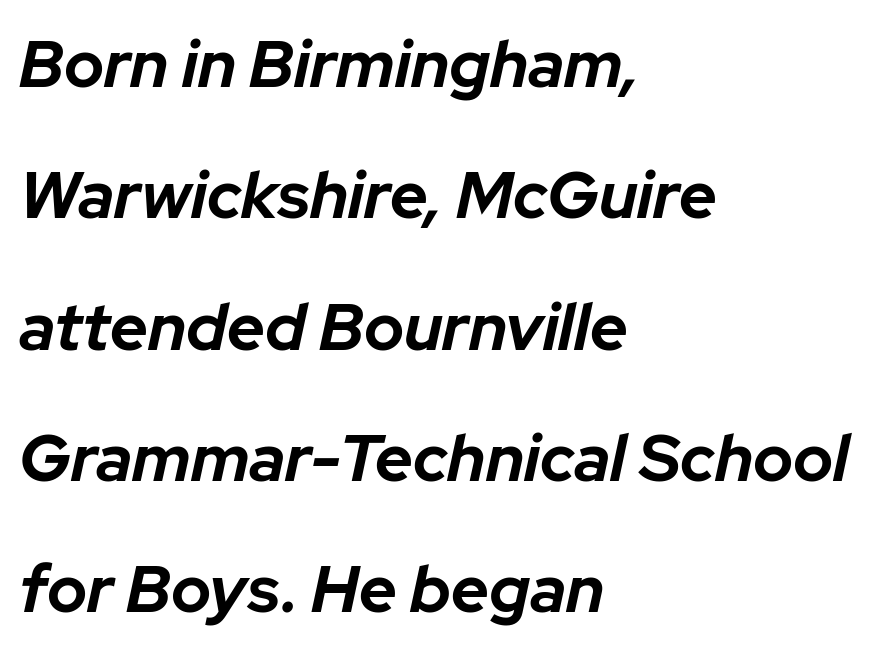
The image shows 66 px bold type, italic (leaning right); set left-aligned, loose line spacing (1.99x), normal letter spacing, not underlined; low stroke contrast and a medium x-height.
